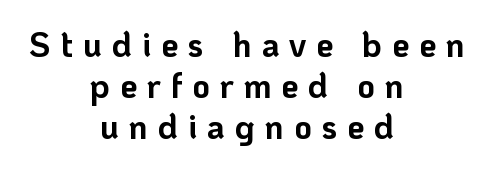
{"serif": "no", "italic": "no", "bold": "yes", "weight": "bold", "width": "normal", "stroke_contrast": "low", "x_height": "medium", "monospaced": "no", "underline": "no", "align": "center", "line_spacing_ratio": 1.2, "letter_spacing": "wide", "letter_spacing_em": 0.29, "glyph_px": 34}
